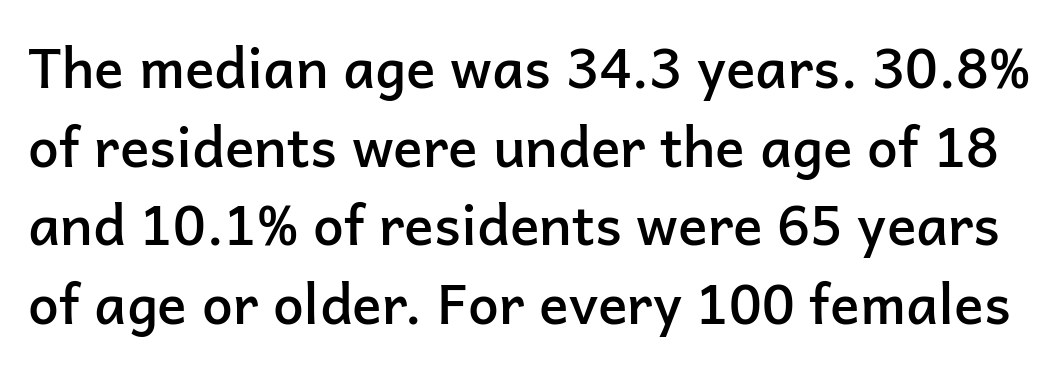
Does the lettering tilt? It doesn't — this is upright. What weight is shown? A semibold, between regular and bold. Look at the tracking — it's just the regular setting, nothing added. Serifs: no, the terminals of the letterforms are clean.
